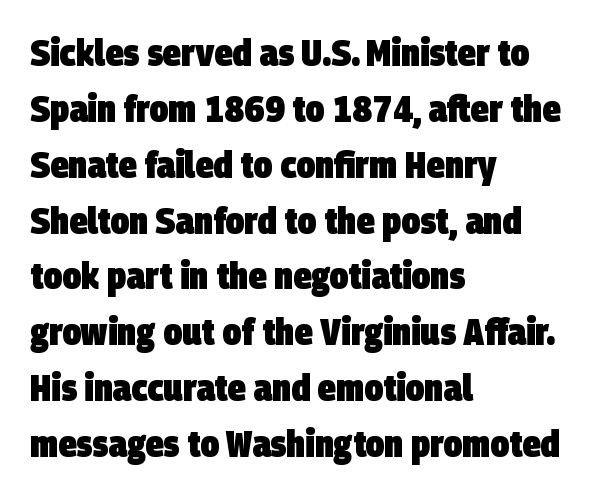
Q: Is the text bold? A: Yes.
Q: Is the typeface a serif or a sans-serif typeface? A: Sans-serif.
Q: Is the text underlined? A: No.
Q: How is the paragraph aligned? A: Left-aligned.
Q: Is the spacing between letters normal or unusually wide? A: Normal.
Q: Is the spacing between lines tight, normal or loose? A: Normal.
Q: Width (condensed, normal, or wide)? A: Condensed.
Q: Stroke contrast? A: Low.
Q: x-height? A: Large.
Q: Monospaced? A: No.
